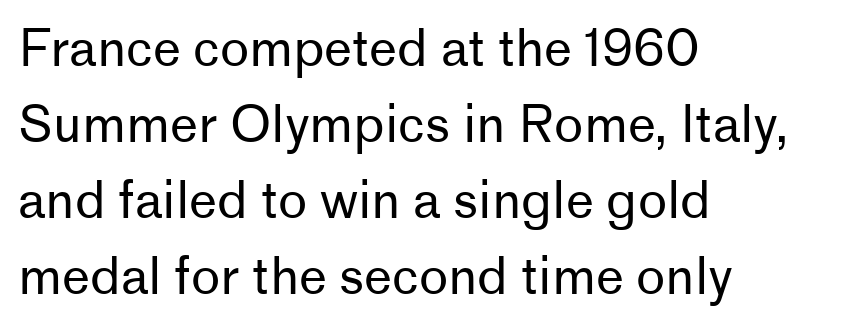
{"serif": "no", "italic": "no", "bold": "no", "weight": "regular", "width": "normal", "stroke_contrast": "low", "x_height": "medium", "monospaced": "no", "underline": "no", "align": "left", "line_spacing": "normal", "line_spacing_ratio": 1.52, "letter_spacing": "normal", "letter_spacing_em": 0.0, "glyph_px": 50}
